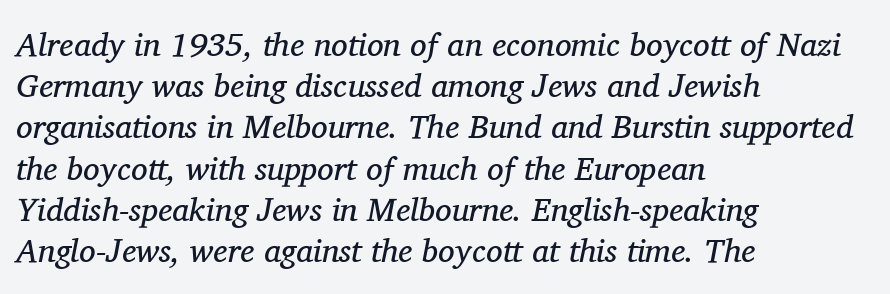
Classification — serif. These glyphs show unthickened strokes, regular width or finer. This sample uses plain, unmodified letter spacing. Think of a printed novel: that variable character pitch is what you see here. Baseline-to-baseline distance is the conventional proportion of letter height. Where is the straight margin? On the left.
